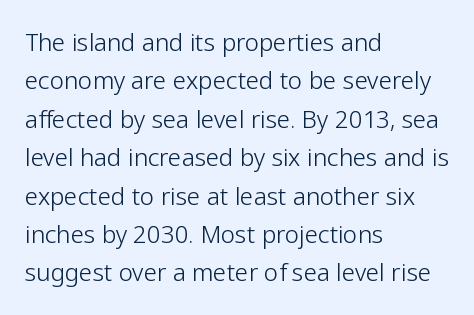
The image shows 24 px text type, upright; set left-aligned, normal line spacing (1.6x), normal letter spacing, not underlined.
